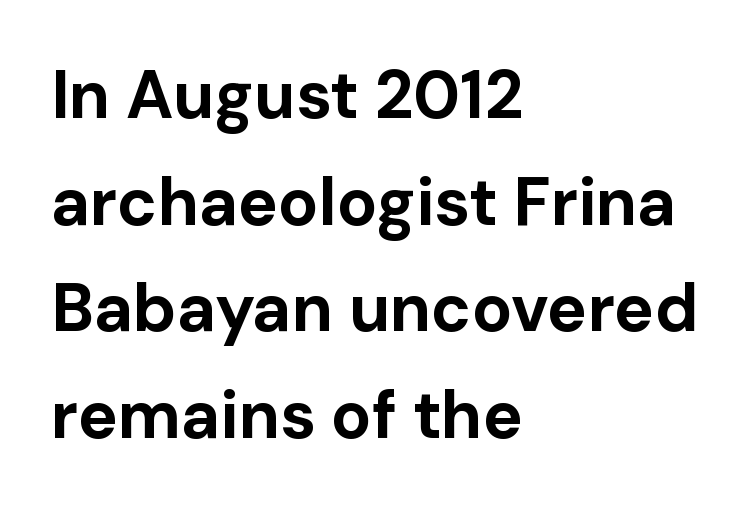
{"serif": "no", "italic": "no", "bold": "yes", "weight": "bold", "width": "normal", "stroke_contrast": "low", "x_height": "medium", "monospaced": "no", "underline": "no", "align": "left", "line_spacing": "normal", "line_spacing_ratio": 1.59, "letter_spacing": "normal", "letter_spacing_em": 0.0, "glyph_px": 67}
